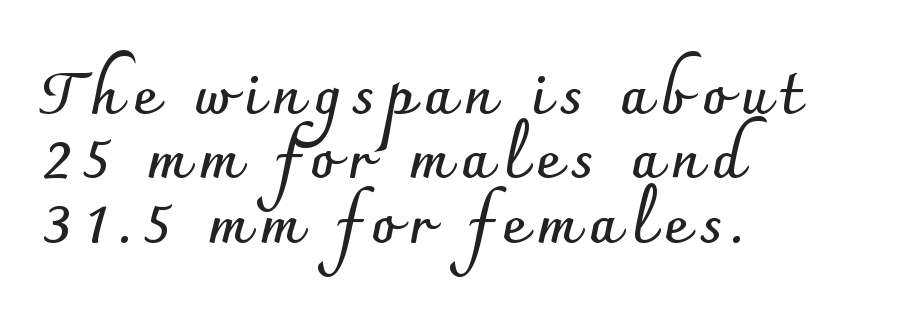
The image shows 59 px semibold sans-serif type; set left-aligned, tight line spacing (1.09x), not underlined; low stroke contrast and a small x-height.
